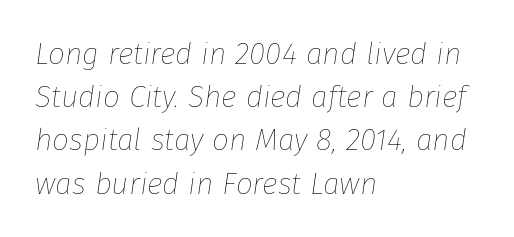
Tracking value appears to be zero — textbook default spacing. Does the lettering tilt? It does — this is italic. Is the block centered? No — it sits flush against the left margin. Proportional: the letters do not fall into vertical columns.
